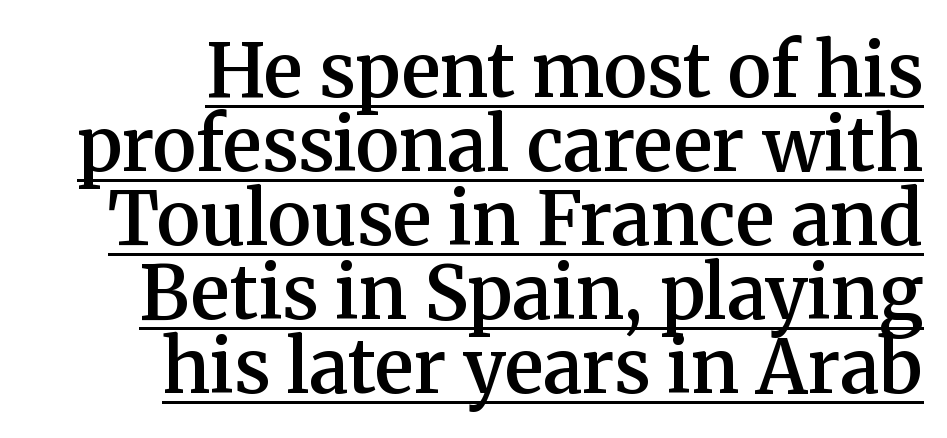
This rendering uses right alignment, leaving the left contour irregular. Old-style or modern, the face here clearly has serifs. The letters stand straight up with perfectly vertical stems. Semibold letterforms, between regular and bold. Each letter keeps its own natural width here, so spacing adapts to shape.
